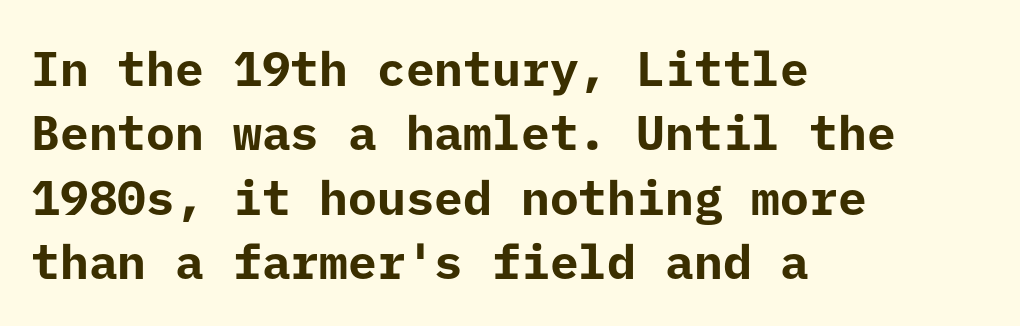
The image shows 48 px bold sans-serif type, upright; set left-aligned, normal line spacing (1.34x), normal letter spacing, not underlined; low stroke contrast and a medium x-height.
